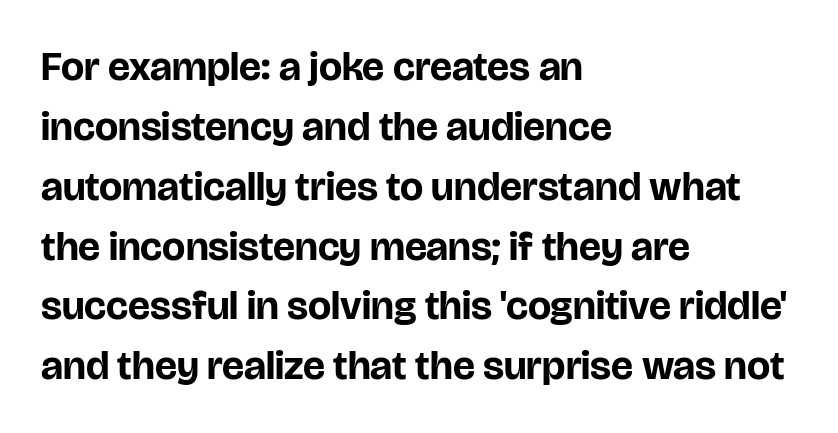
Q: Is the text bold? A: Yes.
Q: Is the text italic (slanted)? A: No, it is upright.
Q: Is the typeface a serif or a sans-serif typeface? A: Sans-serif.
Q: Is the text underlined? A: No.
Q: How is the paragraph aligned? A: Left-aligned.
Q: Is the spacing between letters normal or unusually wide? A: Normal.
Q: Is the spacing between lines tight, normal or loose? A: Normal.
Q: Width (condensed, normal, or wide)? A: Normal.
Q: Stroke contrast? A: Low.
Q: x-height? A: Large.
Q: Monospaced? A: No.
